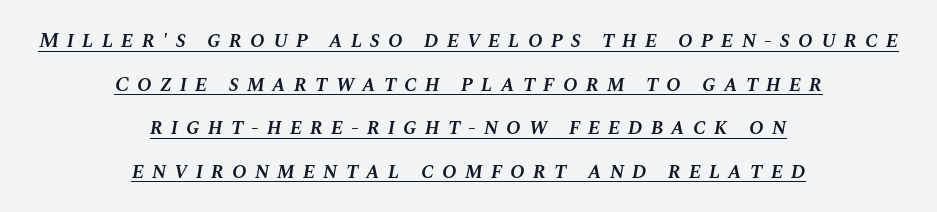
{"italic": "yes", "lean": "right", "slant_degrees": 10, "bold": "semi", "underline": "yes", "align": "center", "line_spacing": "loose", "line_spacing_ratio": 1.98, "letter_spacing": "wide", "letter_spacing_em": 0.36, "glyph_px": 22}
